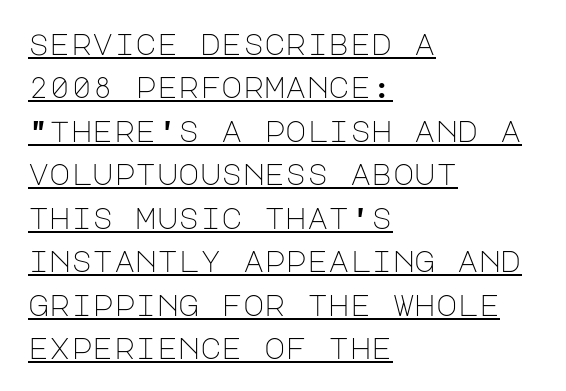
The image shows 29 px light sans-serif type, upright; set left-aligned, normal line spacing (1.5x), normal letter spacing, underlined; low stroke contrast and a large x-height.
